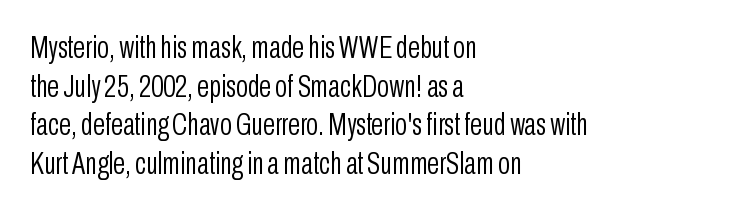
There is no visible air inserted between adjacent glyphs. What's the leading like? Ordinary, nothing unusual. Serifs: no, the terminals of the letterforms are clean. The rendering uses natural spacing where letterforms have individual widths. A bare baseline throughout the passage. No letter is thick-stroked: the sample isn't bold.
